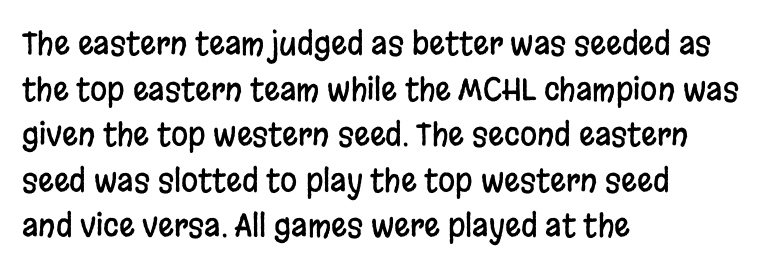
Q: Is the text italic (slanted)? A: No, it is upright.
Q: Is the typeface a serif or a sans-serif typeface? A: Sans-serif.
Q: Is the text underlined? A: No.
Q: How is the paragraph aligned? A: Left-aligned.
Q: Is the spacing between letters normal or unusually wide? A: Normal.
Q: Is the spacing between lines tight, normal or loose? A: Normal.
Q: Width (condensed, normal, or wide)? A: Condensed.
Q: Stroke contrast? A: Low.
Q: x-height? A: Large.
Q: Monospaced? A: No.
